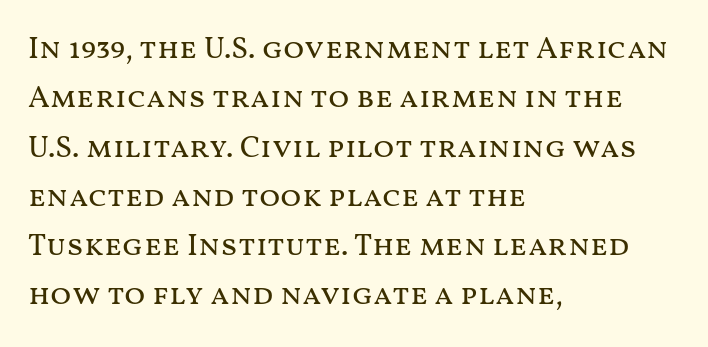
The weight tops out at a normal text grade. Notice how the stems are strictly vertical — no italics here. Line spacing here is normal. Every row of glyphs begins at an identical x-position on the left.
